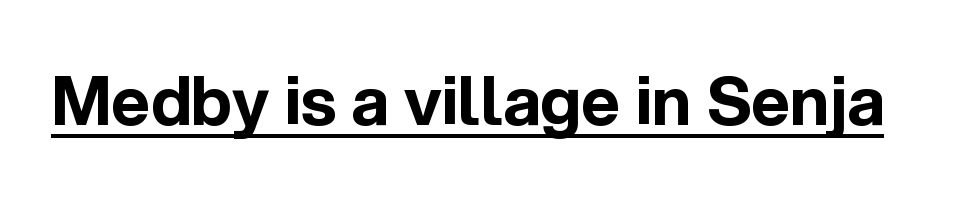
The image shows 67 px bold sans-serif type, upright; set normal letter spacing, underlined; a medium x-height.
